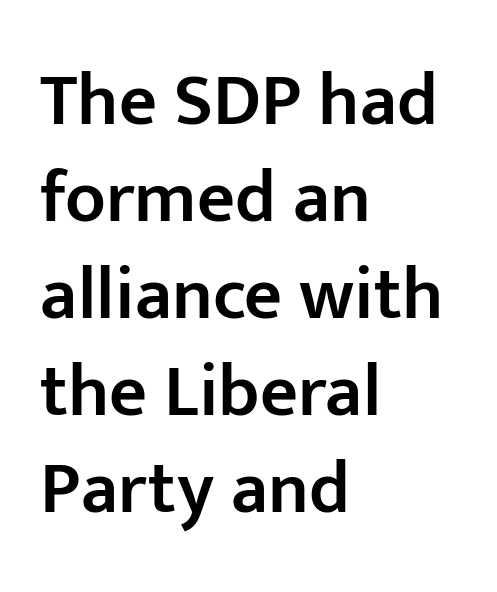
Q: Is the text bold? A: Semi-bold.
Q: Is the text italic (slanted)? A: No, it is upright.
Q: Is the typeface a serif or a sans-serif typeface? A: Sans-serif.
Q: Is the text underlined? A: No.
Q: How is the paragraph aligned? A: Left-aligned.
Q: Is the spacing between letters normal or unusually wide? A: Normal.
Q: Is the spacing between lines tight, normal or loose? A: Normal.
Q: Width (condensed, normal, or wide)? A: Normal.
Q: Stroke contrast? A: Low.
Q: x-height? A: Medium.
Q: Monospaced? A: No.
